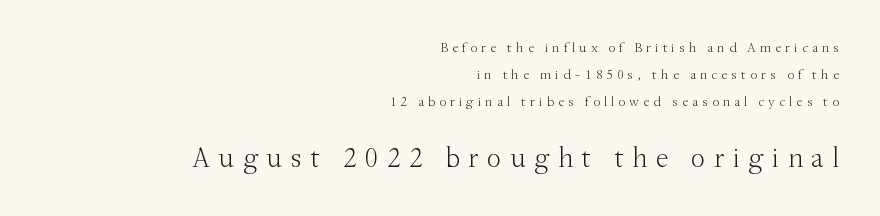
{"serif": "yes", "italic": "no", "bold": "no", "weight": "light", "width": "normal", "stroke_contrast": "medium", "x_height": "small", "monospaced": "no", "underline": "no", "align": "right", "line_spacing": "loose", "line_spacing_ratio": 1.92, "letter_spacing": "wide", "letter_spacing_em": 0.29, "larger_block": "second", "size_ratio": 2.07, "glyph_px": 29}
